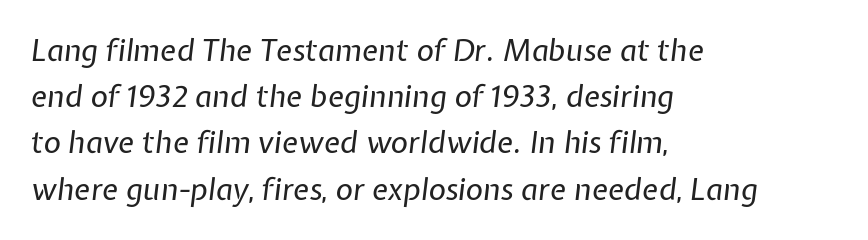
Q: Is the text bold? A: No.
Q: Is the text italic (slanted)? A: Yes, it leans right by about 7 degrees.
Q: Is the text underlined? A: No.
Q: How is the paragraph aligned? A: Left-aligned.
Q: Is the spacing between letters normal or unusually wide? A: Normal.
Q: Is the spacing between lines tight, normal or loose? A: Normal.
Q: Width (condensed, normal, or wide)? A: Normal.
Q: Stroke contrast? A: Low.
Q: x-height? A: Medium.
Q: Monospaced? A: No.
